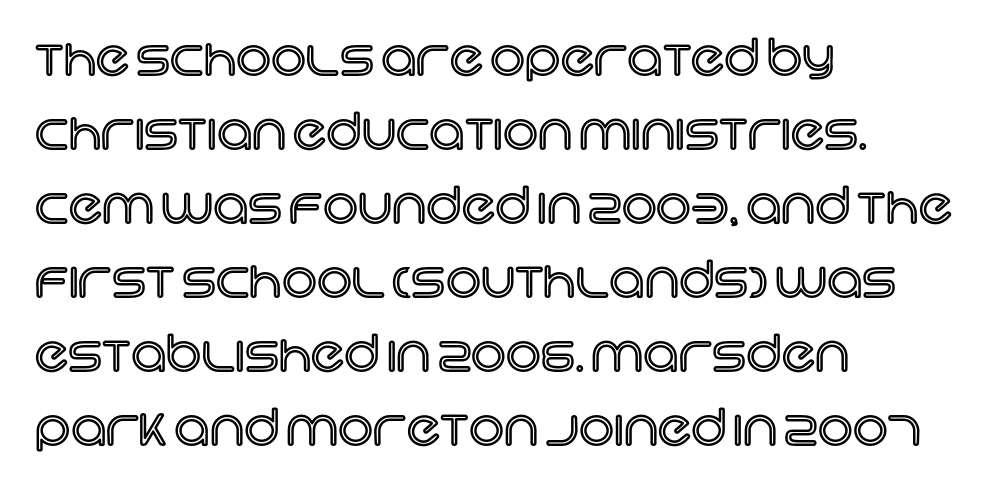
Q: Is the text italic (slanted)? A: No, it is upright.
Q: Is the text underlined? A: No.
Q: How is the paragraph aligned? A: Left-aligned.
Q: Is the spacing between letters normal or unusually wide? A: Normal.
Q: Is the spacing between lines tight, normal or loose? A: Normal.
Q: Width (condensed, normal, or wide)? A: Normal.
Q: x-height? A: Large.
Q: Monospaced? A: No.
